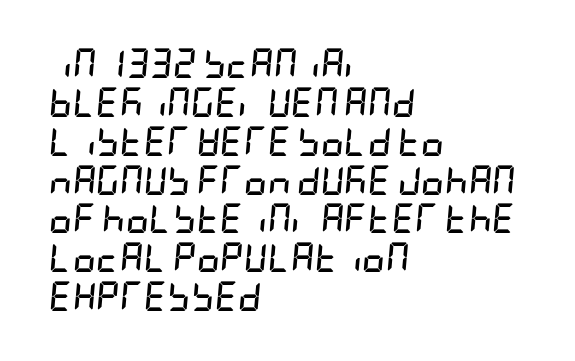
{"italic": "yes", "lean": "right", "slant_degrees": 5, "bold": "yes", "weight": "semibold", "width": "condensed", "stroke_contrast": "low", "x_height": "large", "underline": "no", "align": "left", "line_spacing": "normal", "line_spacing_ratio": 1.34, "letter_spacing": "normal", "letter_spacing_em": 0.0, "glyph_px": 29}
